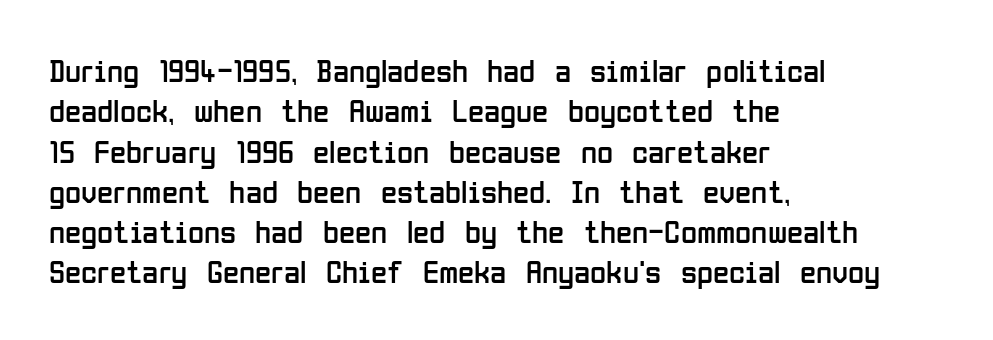
Q: Is the text bold? A: No.
Q: Is the text italic (slanted)? A: No, it is upright.
Q: Is the typeface a serif or a sans-serif typeface? A: Sans-serif.
Q: Is the text underlined? A: No.
Q: How is the paragraph aligned? A: Left-aligned.
Q: Is the spacing between letters normal or unusually wide? A: Normal.
Q: Width (condensed, normal, or wide)? A: Condensed.
Q: Stroke contrast? A: Low.
Q: x-height? A: Medium.
Q: Monospaced? A: No.
